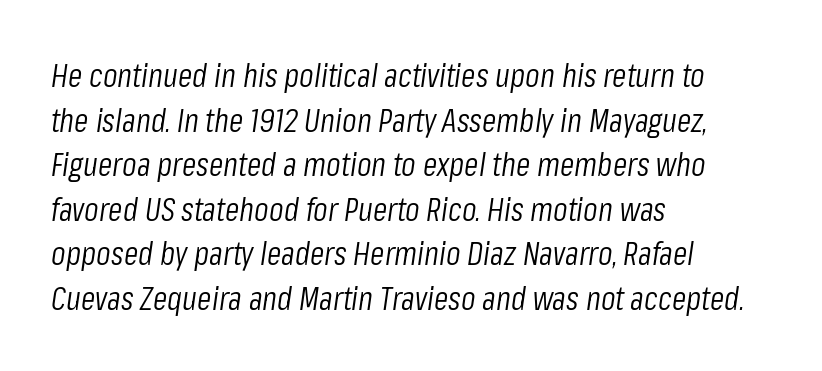
Characters follow at the spacing the type designer built in. Letters have the restrained weight of plain body copy at most. The letters advance in unequal steps, a hallmark of proportional type. Reading down the column, the eye jumps a familiar distance to each next line. Every character sits at an angle, as italics do. Reading down the block, your eye returns to a fixed left position each line.
